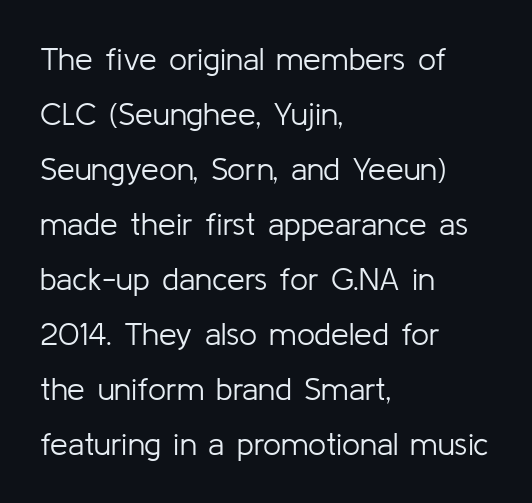
The image shows 32 px light sans-serif type, upright; set left-aligned, line spacing 1.72x, normal letter spacing, not underlined; low stroke contrast and a medium x-height.
